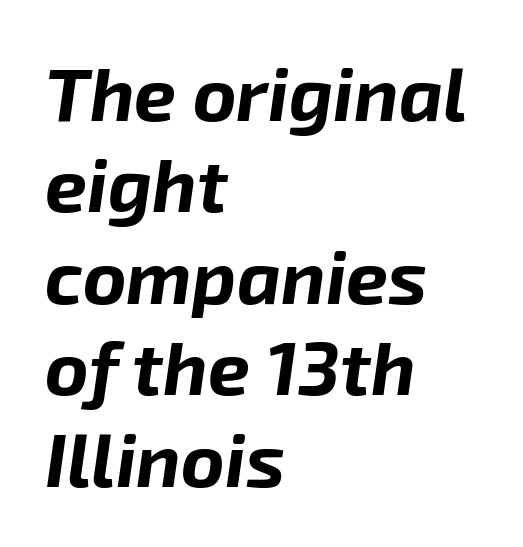
{"italic": "yes", "lean": "right", "slant_degrees": 8, "bold": "yes", "weight": "bold", "width": "normal", "stroke_contrast": "low", "x_height": "medium", "monospaced": "no", "underline": "no", "align": "left", "line_spacing_ratio": 1.22, "letter_spacing": "normal", "letter_spacing_em": 0.0, "glyph_px": 75}
